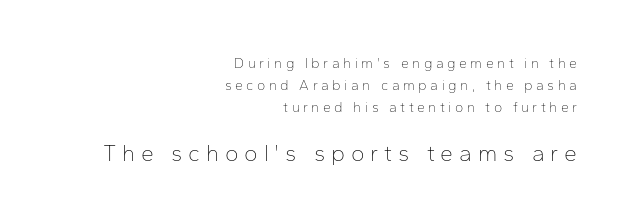
Whoever set this chose a conventional vertical rhythm. Display-style spreading of the glyphs; the letterfit is very open. The passage shown is not underscored anywhere. Each stroke keeps to a modest, everyday thickness or less. Each line ends at the same right margin while the left side varies. Larger block? The one below; the one above is distinctly smaller.
